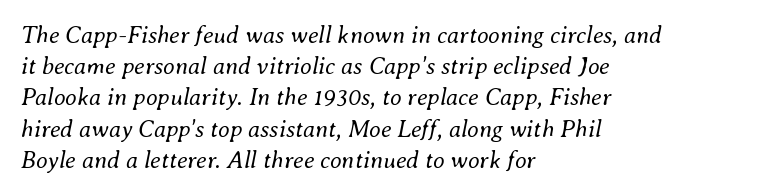
Horizontal bands of white between lines are of average thickness. The lines in this sample share a left origin and differ only in where they stop. If you drew a line through each stem, it would be angled. The font is comparable to plain body text, perhaps lighter. The gap between lines stays unmarked.
